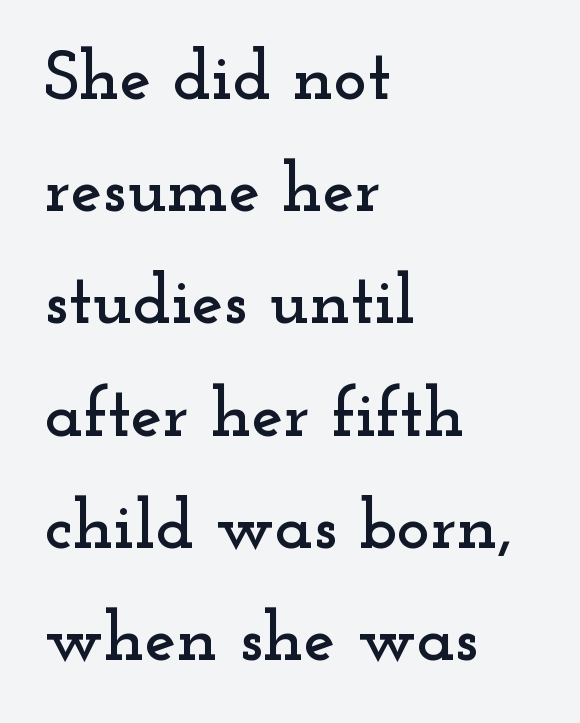
Descenders hang freely into open space. Letterform terminals end in serifs throughout the passage. Students, note that the glyphs here touch the page at normal intervals. These lines sit exactly where default settings would place them.
